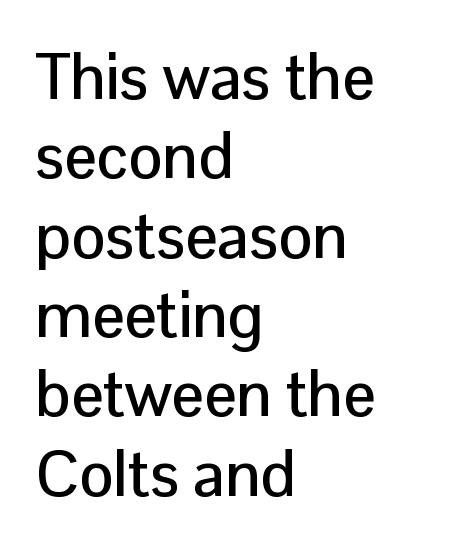
The image shows 64 px sans-serif type, upright; set left-aligned, line spacing 1.24x, normal letter spacing, not underlined; low stroke contrast and a medium x-height.
